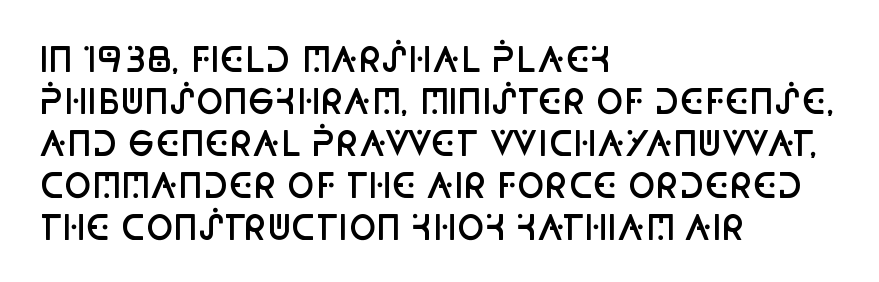
{"serif": "no", "italic": "no", "bold": "semi", "weight": "semibold", "width": "condensed", "stroke_contrast": "low", "x_height": "large", "monospaced": "no", "underline": "no", "align": "left", "line_spacing": "normal", "line_spacing_ratio": 1.27, "letter_spacing": "normal", "letter_spacing_em": 0.0, "glyph_px": 33}
